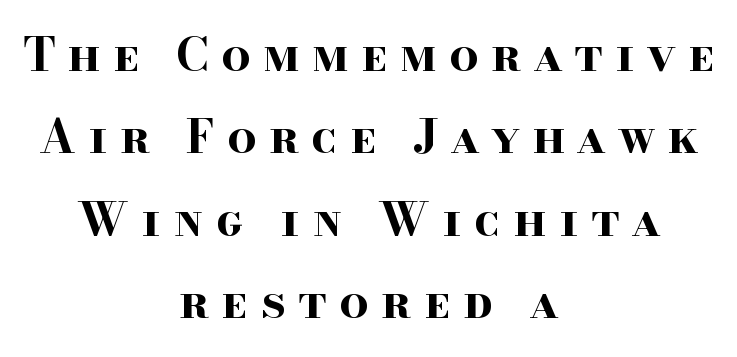
The image shows 46 px bold, wide serif type, upright; set centered, line spacing 1.79x, unusually wide letter spacing (+0.27 em), not underlined; high stroke contrast and a small x-height.
